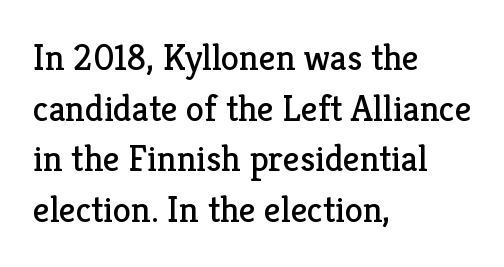
Q: Is the text bold? A: No.
Q: Is the text italic (slanted)? A: No, it is upright.
Q: Is the typeface a serif or a sans-serif typeface? A: Serif.
Q: Is the text underlined? A: No.
Q: How is the paragraph aligned? A: Left-aligned.
Q: Is the spacing between letters normal or unusually wide? A: Normal.
Q: Is the spacing between lines tight, normal or loose? A: Normal.
Q: Width (condensed, normal, or wide)? A: Normal.
Q: Stroke contrast? A: Low.
Q: x-height? A: Medium.
Q: Monospaced? A: No.
